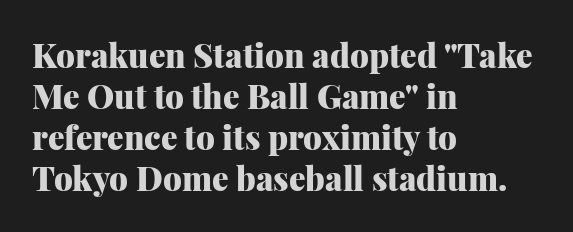
To sum up the face: it has serifs. Looks like regular typesetting: each glyph gets only the width it needs. The gaps between neighbouring characters are ordinary and unremarkable. The type sits square on the baseline with zero lean. Honestly, there is no underline to notice here at all. These words are printed bold, with thick strokes throughout.
